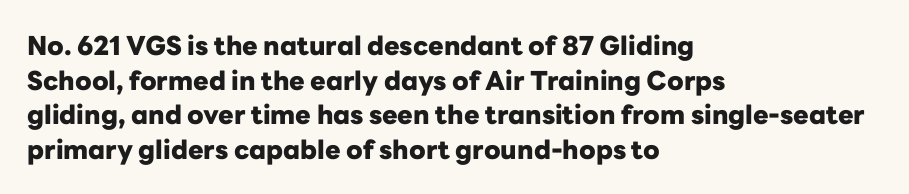
Q: Is the text bold? A: Yes.
Q: Is the text italic (slanted)? A: No, it is upright.
Q: Is the text underlined? A: No.
Q: How is the paragraph aligned? A: Left-aligned.
Q: Is the spacing between letters normal or unusually wide? A: Normal.
Q: Is the spacing between lines tight, normal or loose? A: Normal.
